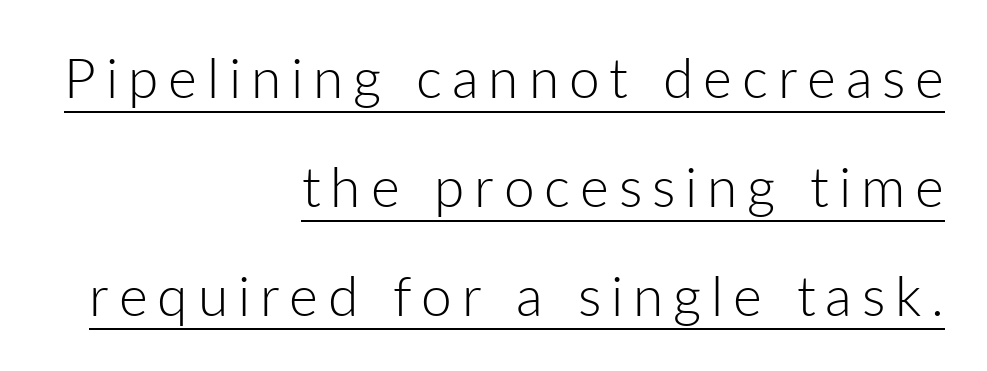
The specimen reads as upright at a glance. Stroke terminals: plain, sans-serif. These characters rest on top of a visible drawn line. The lines are spread far apart with generous leading.
